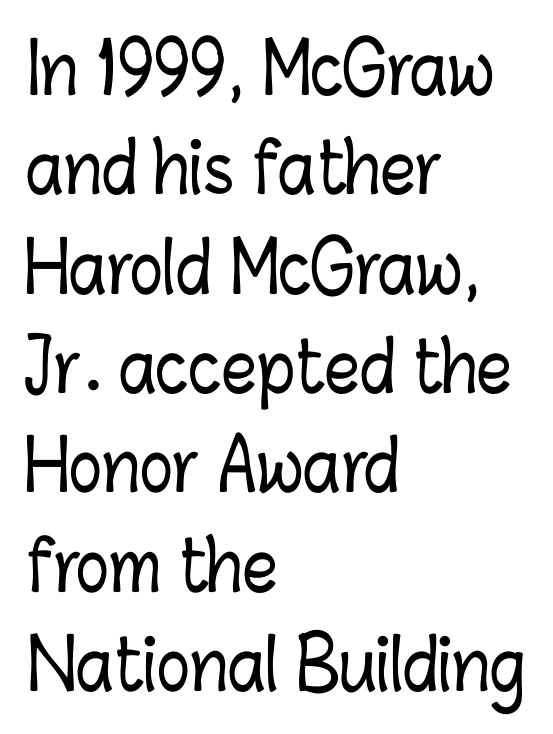
Visually the block forms a straight wall on the left and a jagged coastline on the right. Each word holds together tightly as a unit, with standard inter-letter gaps. Here the designer chose a conventional face with non-uniform glyph widths. The lines sit at an ordinary, default distance from one another.
